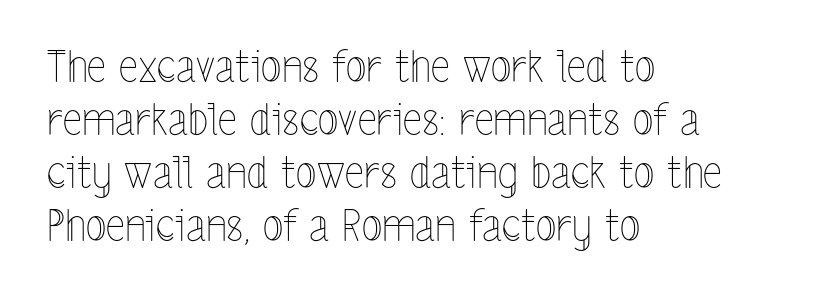
{"italic": "no", "bold": "no", "weight": "thin", "width": "condensed", "x_height": "medium", "monospaced": "no", "underline": "no", "align": "left", "line_spacing_ratio": 1.23, "letter_spacing": "normal", "letter_spacing_em": 0.0, "glyph_px": 43}
